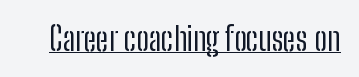
The image shows 32 px regular-weight, condensed sans-serif type, upright; set normal letter spacing, underlined; low stroke contrast and a medium x-height.
